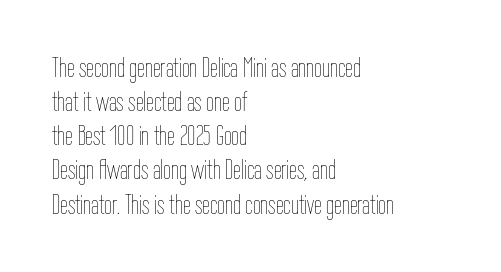
Looks like regular typesetting: each glyph gets only the width it needs. Words appear dense and cohesive because spacing is normal. Stroke thickness stays within the range of a standard reading face or lighter. If you drew a ruler down the left edge, every line would touch it. The words here are not underlined. It's the straight-up-and-down kind of type.
